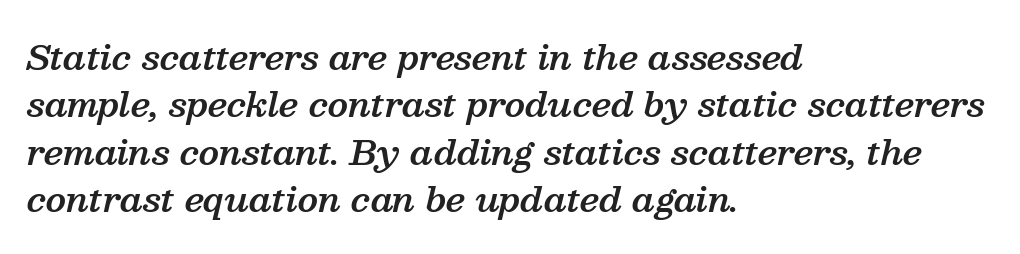
Q: Is the text bold? A: Semi-bold.
Q: Is the text italic (slanted)? A: Yes, it leans right by about 13 degrees.
Q: Is the typeface a serif or a sans-serif typeface? A: Serif.
Q: Is the text underlined? A: No.
Q: How is the paragraph aligned? A: Left-aligned.
Q: Is the spacing between letters normal or unusually wide? A: Normal.
Q: Is the spacing between lines tight, normal or loose? A: Normal.
Q: Width (condensed, normal, or wide)? A: Normal.
Q: Stroke contrast? A: Medium.
Q: x-height? A: Medium.
Q: Monospaced? A: No.
